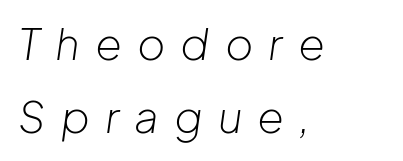
Q: Is the text bold? A: No.
Q: Is the text italic (slanted)? A: Yes, it leans right by about 8 degrees.
Q: Is the text underlined? A: No.
Q: How is the paragraph aligned? A: Left-aligned.
Q: Is the spacing between letters normal or unusually wide? A: Unusually wide.
Q: Is the spacing between lines tight, normal or loose? A: Normal.
Q: Width (condensed, normal, or wide)? A: Normal.
Q: Stroke contrast? A: Low.
Q: x-height? A: Medium.
Q: Monospaced? A: No.
